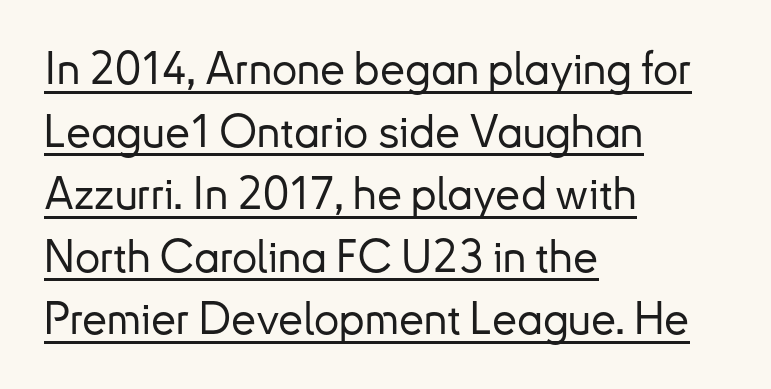
Q: Is the text italic (slanted)? A: No, it is upright.
Q: Is the typeface a serif or a sans-serif typeface? A: Sans-serif.
Q: Is the text underlined? A: Yes.
Q: How is the paragraph aligned? A: Left-aligned.
Q: Is the spacing between letters normal or unusually wide? A: Normal.
Q: Is the spacing between lines tight, normal or loose? A: Normal.
Q: Width (condensed, normal, or wide)? A: Normal.
Q: Stroke contrast? A: Low.
Q: x-height? A: Small.
Q: Monospaced? A: No.
